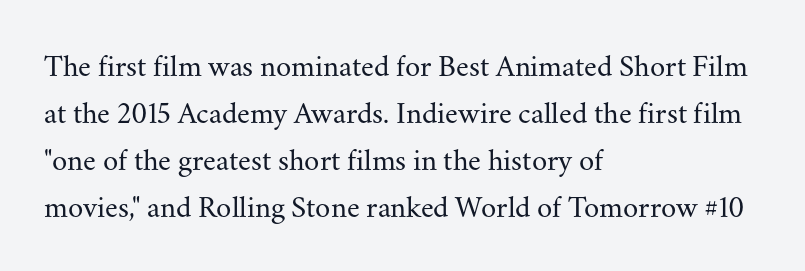
Q: Is the text bold? A: No.
Q: Is the text italic (slanted)? A: No, it is upright.
Q: Is the typeface a serif or a sans-serif typeface? A: Serif.
Q: Is the text underlined? A: No.
Q: How is the paragraph aligned? A: Left-aligned.
Q: Is the spacing between letters normal or unusually wide? A: Normal.
Q: Is the spacing between lines tight, normal or loose? A: Normal.
Q: Width (condensed, normal, or wide)? A: Normal.
Q: Stroke contrast? A: Medium.
Q: x-height? A: Small.
Q: Monospaced? A: No.
